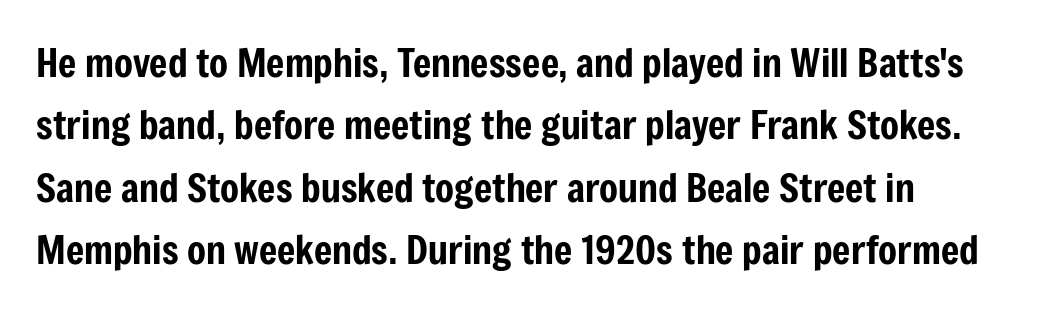
Q: Is the text italic (slanted)? A: No, it is upright.
Q: Is the typeface a serif or a sans-serif typeface? A: Sans-serif.
Q: Is the text underlined? A: No.
Q: Is the spacing between letters normal or unusually wide? A: Normal.
Q: Is the spacing between lines tight, normal or loose? A: Normal.
Q: Width (condensed, normal, or wide)? A: Condensed.
Q: Stroke contrast? A: Low.
Q: x-height? A: Medium.
Q: Monospaced? A: No.
